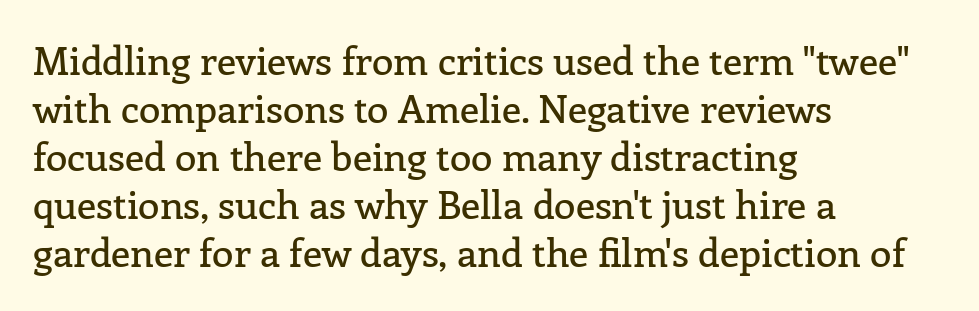
{"serif": "yes", "italic": "no", "width": "normal", "stroke_contrast": "low", "x_height": "medium", "monospaced": "no", "underline": "no", "align": "left", "line_spacing_ratio": 1.23, "letter_spacing": "normal", "letter_spacing_em": 0.0, "glyph_px": 39}
